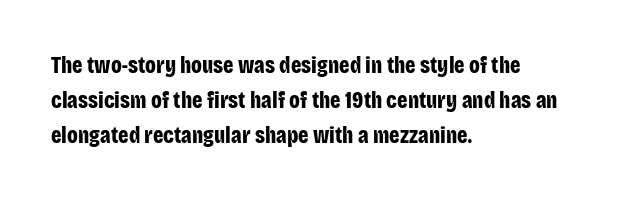
{"italic": "no", "bold": "yes", "underline": "no", "align": "left", "line_spacing": "normal", "line_spacing_ratio": 1.52, "letter_spacing": "normal", "letter_spacing_em": 0.0, "glyph_px": 23}
